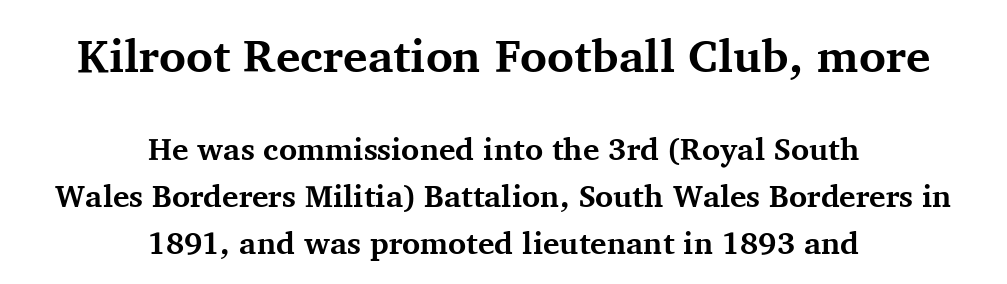
{"serif": "yes", "italic": "no", "bold": "yes", "weight": "bold", "width": "normal", "stroke_contrast": "medium", "x_height": "medium", "monospaced": "no", "underline": "no", "align": "center", "line_spacing": "normal", "line_spacing_ratio": 1.51, "letter_spacing": "normal", "letter_spacing_em": 0.0, "larger_block": "first", "size_ratio": 1.48, "glyph_px": 46}
